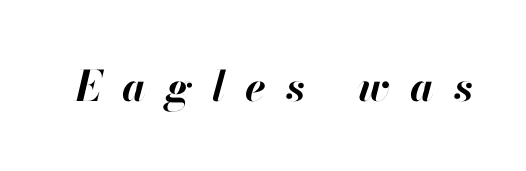
The image shows 42 px bold type, italic (leaning right); set unusually wide letter spacing (+0.49 em), not underlined; high stroke contrast and a small x-height.
